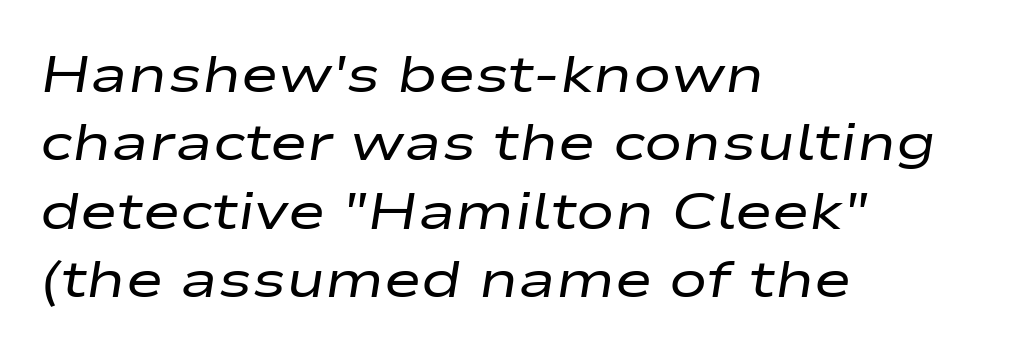
Q: Is the text bold? A: No.
Q: Is the text italic (slanted)? A: Yes, it leans right by about 9 degrees.
Q: Is the text underlined? A: No.
Q: How is the paragraph aligned? A: Left-aligned.
Q: Is the spacing between letters normal or unusually wide? A: Normal.
Q: Is the spacing between lines tight, normal or loose? A: Normal.
Q: Width (condensed, normal, or wide)? A: Wide.
Q: Stroke contrast? A: Low.
Q: x-height? A: Medium.
Q: Monospaced? A: No.
